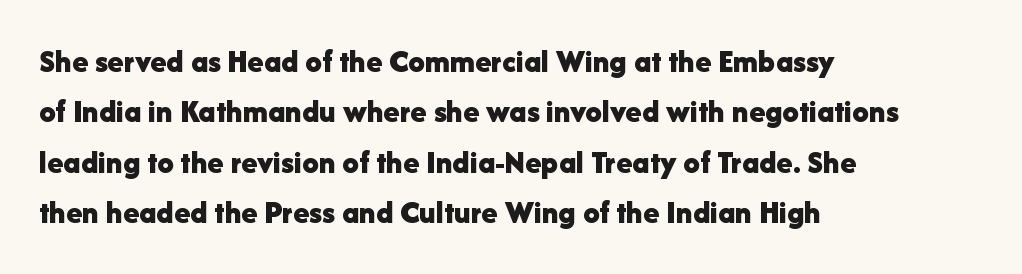
The image shows 33 px bold sans-serif type, upright; set left-aligned, normal line spacing (1.53x), normal letter spacing, not underlined; low stroke contrast and a medium x-height.
